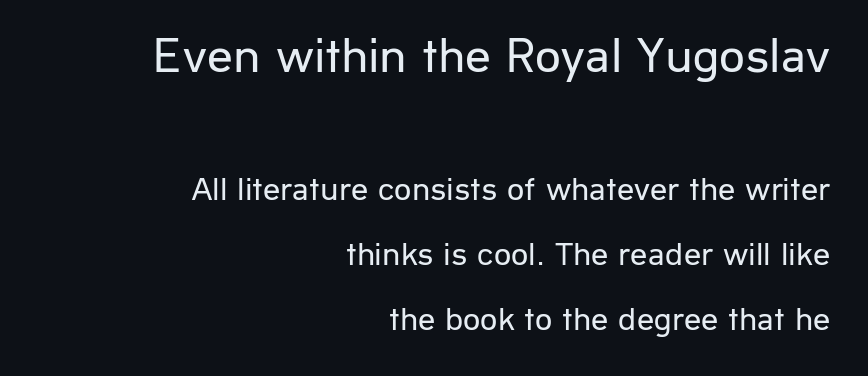
Q: Is the text bold? A: No.
Q: Is the text italic (slanted)? A: No, it is upright.
Q: Is the typeface a serif or a sans-serif typeface? A: Sans-serif.
Q: Is the text underlined? A: No.
Q: How is the paragraph aligned? A: Right-aligned.
Q: Is the spacing between letters normal or unusually wide? A: Normal.
Q: Is the spacing between lines tight, normal or loose? A: Loose.
Q: Which block of text is set in a larger size, the first (top) or the second (bottom)? A: The first (top) one.
Q: Width (condensed, normal, or wide)? A: Normal.
Q: Stroke contrast? A: Low.
Q: x-height? A: Medium.
Q: Monospaced? A: No.
